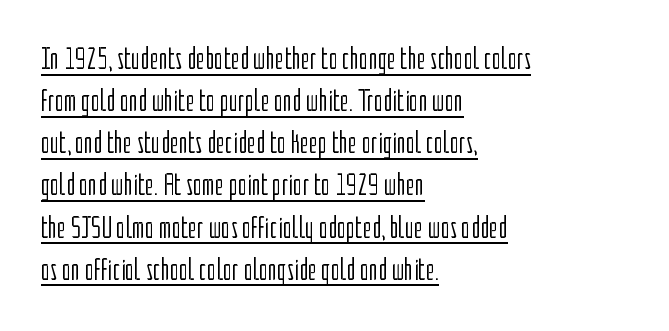
{"serif": "no", "italic": "no", "bold": "no", "weight": "light", "width": "condensed", "stroke_contrast": "low", "x_height": "medium", "monospaced": "no", "underline": "yes", "align": "left", "line_spacing": "normal", "line_spacing_ratio": 1.36, "letter_spacing": "normal", "letter_spacing_em": 0.0, "glyph_px": 31}
